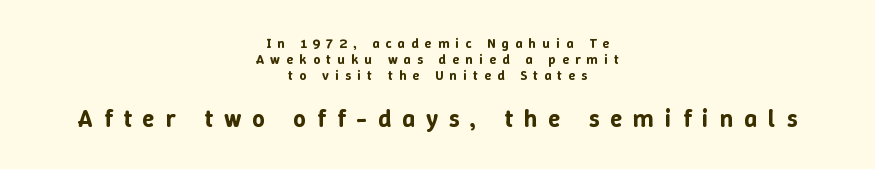
The lines in this sample share a center point and differ in where they start and stop. Compared with typical paragraphs, the rows here are closer together. These two chunks differ in scale, with the bottom chunk taking the larger measure. Display-style spreading of the glyphs; the letterfit is very open. A roman cut, with each character standing at attention.
